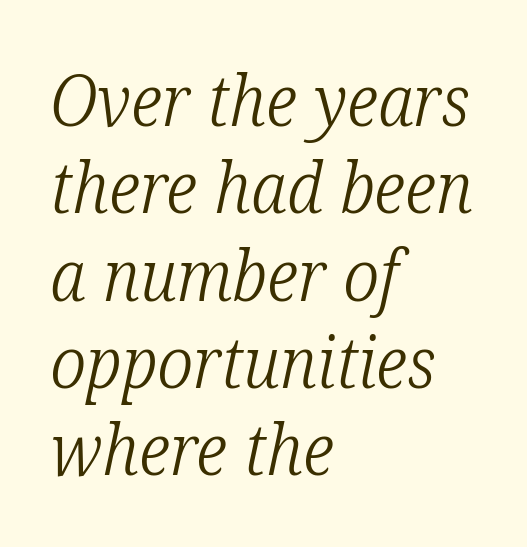
The image shows 71 px light, condensed serif type, italic (leaning right); set left-aligned, line spacing 1.23x, normal letter spacing, not underlined; low stroke contrast and a medium x-height.
